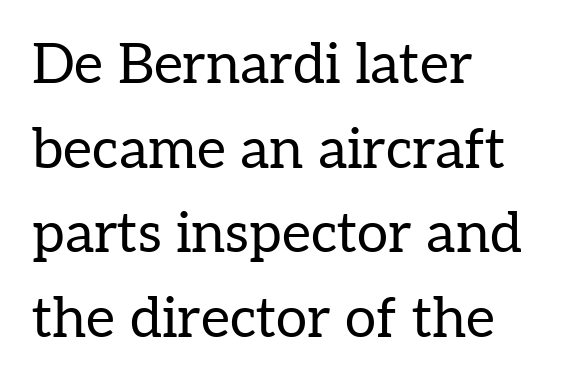
{"serif": "yes", "italic": "no", "bold": "no", "weight": "regular", "width": "normal", "stroke_contrast": "low", "x_height": "medium", "monospaced": "no", "underline": "no", "align": "left", "line_spacing": "normal", "line_spacing_ratio": 1.51, "letter_spacing": "normal", "letter_spacing_em": 0.0, "glyph_px": 56}
